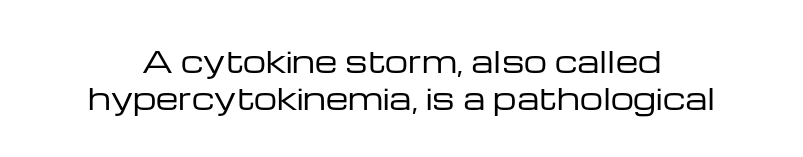
The image shows 29 px regular-weight, wide sans-serif type, upright; set normal line spacing (1.26x), normal letter spacing, not underlined; low stroke contrast and a medium x-height.
